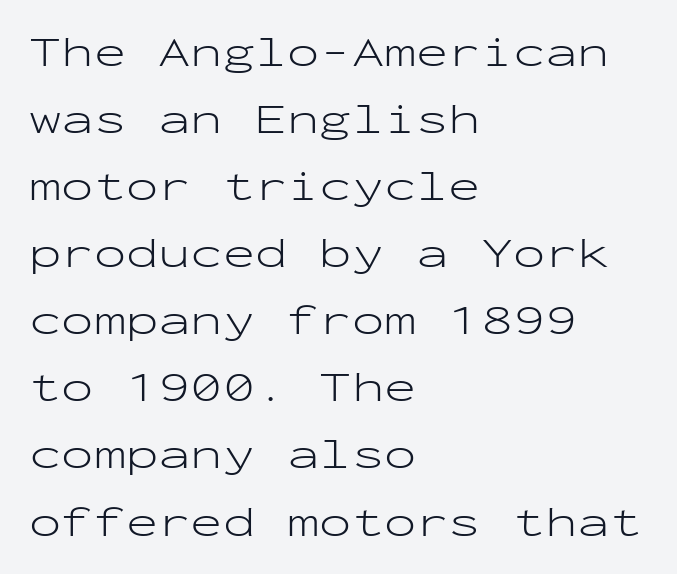
The image shows 43 px light, wide sans-serif type, upright, monospaced; set left-aligned, normal line spacing (1.56x), normal letter spacing, not underlined; low stroke contrast and a medium x-height.
